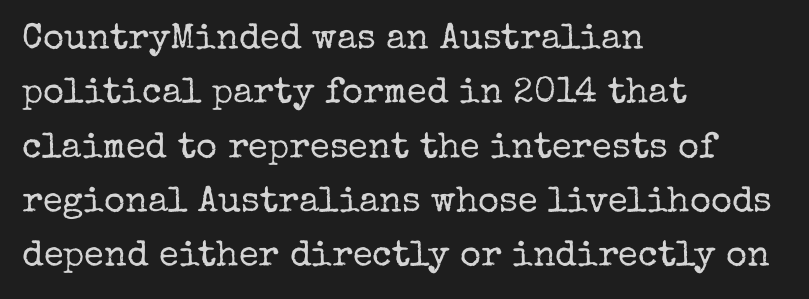
The space directly below the letters is spotless. Leading: standard. The typesetting does not lean heavy: it is not bold. The axis of the letterforms is exactly vertical. I'd call this a serif setting — the letters wear small feet. Standard letterfit; no display-style spreading of the glyphs.
